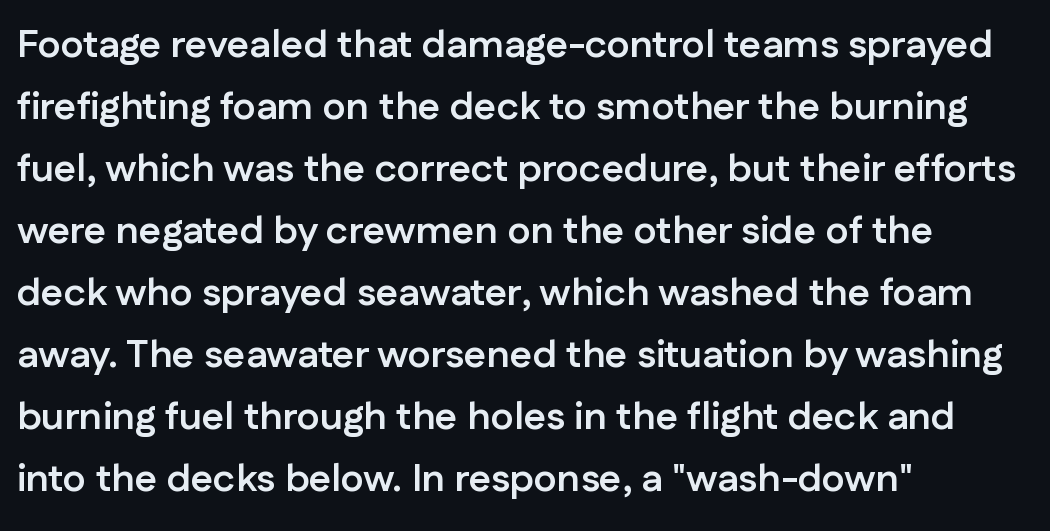
Q: Is the text bold? A: Yes.
Q: Is the text italic (slanted)? A: No, it is upright.
Q: Is the typeface a serif or a sans-serif typeface? A: Sans-serif.
Q: Is the text underlined? A: No.
Q: How is the paragraph aligned? A: Left-aligned.
Q: Is the spacing between letters normal or unusually wide? A: Normal.
Q: Is the spacing between lines tight, normal or loose? A: Normal.
Q: Width (condensed, normal, or wide)? A: Normal.
Q: Stroke contrast? A: Low.
Q: x-height? A: Medium.
Q: Monospaced? A: No.
